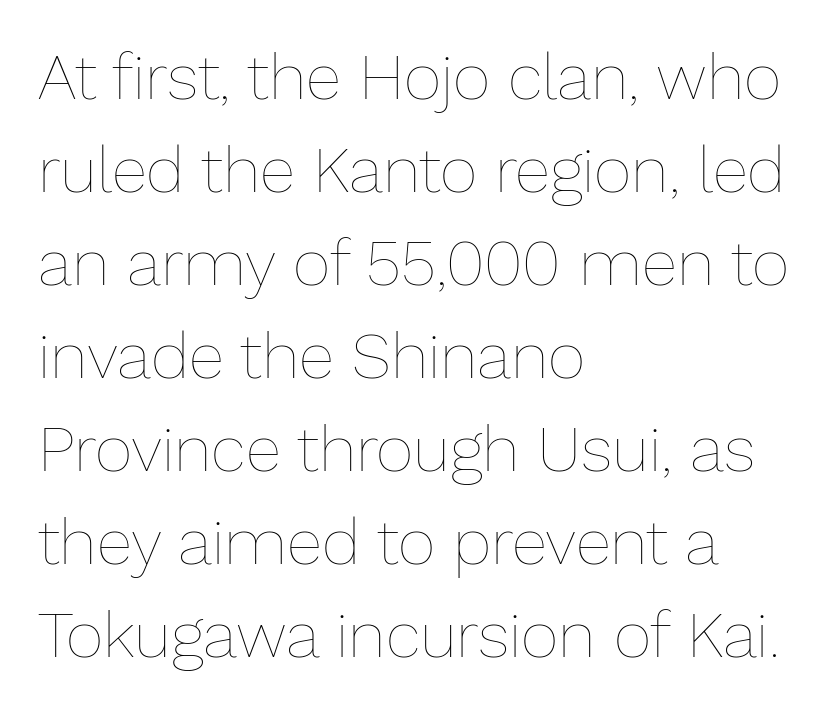
{"italic": "no", "bold": "no", "weight": "thin", "width": "normal", "stroke_contrast": "low", "x_height": "medium", "monospaced": "no", "underline": "no", "align": "left", "line_spacing": "normal", "line_spacing_ratio": 1.43, "letter_spacing": "normal", "letter_spacing_em": 0.0, "glyph_px": 65}
